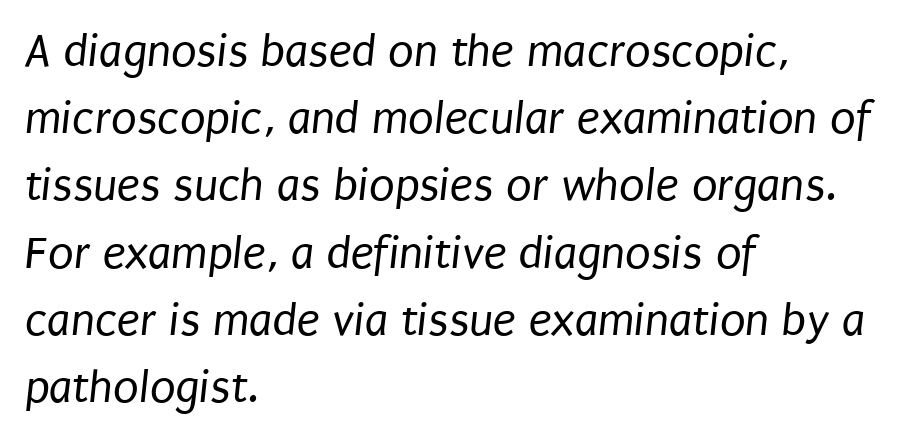
Rows of type keep a routine distance in the vertical direction. The zone under the glyphs is completely vacant. This rendering uses left alignment, leaving the right contour irregular. Is this a fixed-width face? No — the glyphs have proportional, varying widths. No letter is thick-stroked: the sample isn't bold.
